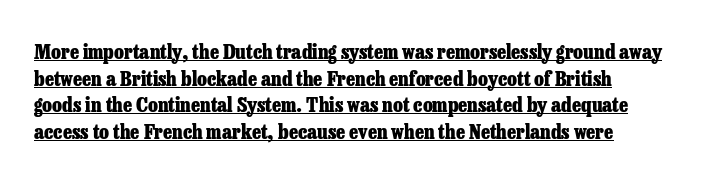
The image shows 20 px bold type, upright; set normal line spacing (1.33x), normal letter spacing, underlined.
